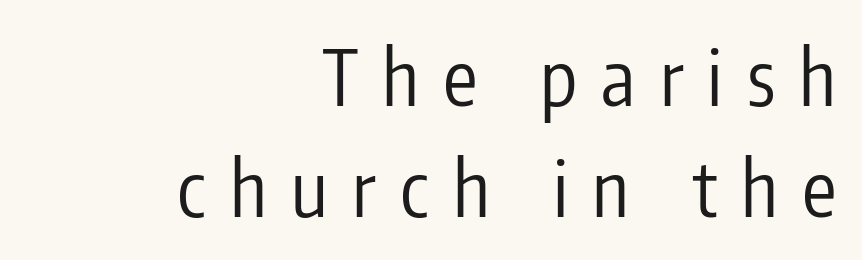
Letters rest on an invisible, unmarked baseline. Heaviness? Minimal to ordinary, like unemphasized prose. These lines sit exactly where default settings would place them. The text was rendered using a sans face with plain stroke endings. The typography opts for an upright posture over an oblique one.
